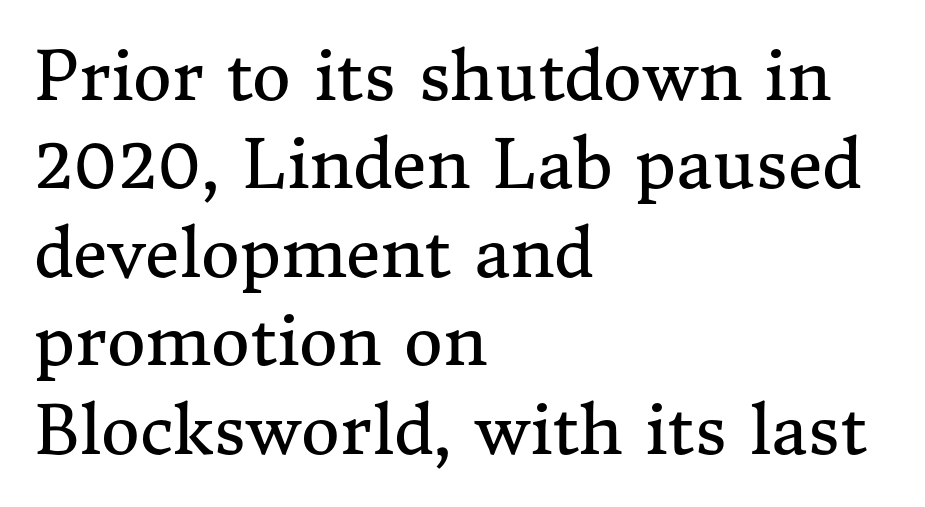
{"serif": "yes", "italic": "no", "bold": "no", "weight": "regular", "width": "normal", "stroke_contrast": "medium", "x_height": "medium", "monospaced": "no", "underline": "no", "align": "left", "line_spacing": "normal", "line_spacing_ratio": 1.32, "letter_spacing": "normal", "letter_spacing_em": 0.0, "glyph_px": 67}
